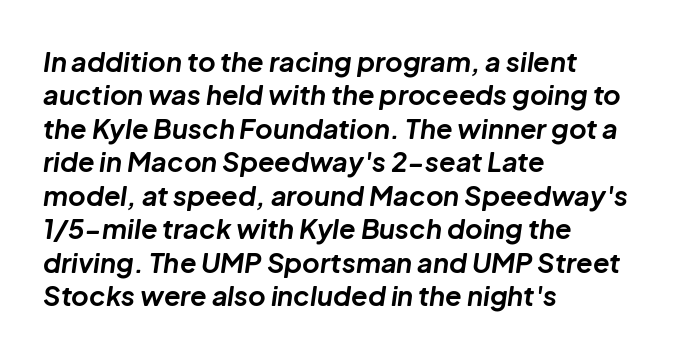
Q: Is the text bold? A: Yes.
Q: Is the text italic (slanted)? A: Yes, it leans right by about 8 degrees.
Q: Is the text underlined? A: No.
Q: How is the paragraph aligned? A: Left-aligned.
Q: Is the spacing between letters normal or unusually wide? A: Normal.
